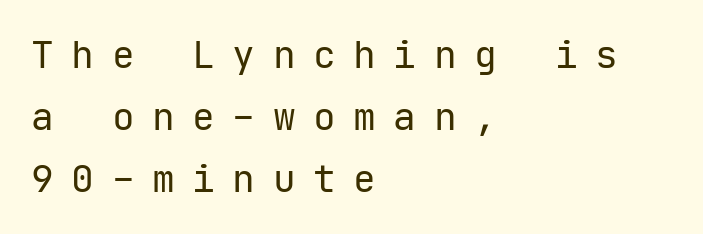
The rendering uses a moderate line-height, typical for paragraphs. In terms of letterform style, serifs are entirely absent. Does extra space separate the letters? Yes, quite a lot of it. Is this a fixed-width face? Yes — each glyph sits in an identical cell. Vertical strokes here are truly vertical. Layout note: lines flush left.
